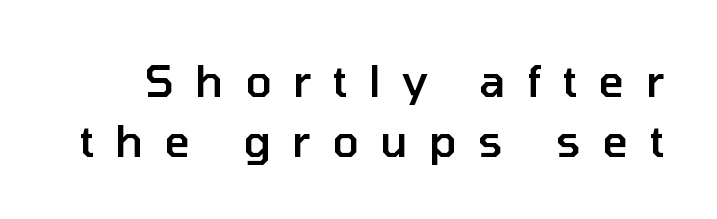
Q: Is the text bold? A: Semi-bold.
Q: Is the text italic (slanted)? A: No, it is upright.
Q: Is the typeface a serif or a sans-serif typeface? A: Sans-serif.
Q: Is the text underlined? A: No.
Q: Is the spacing between letters normal or unusually wide? A: Unusually wide.
Q: Is the spacing between lines tight, normal or loose? A: Normal.
Q: Width (condensed, normal, or wide)? A: Normal.
Q: Stroke contrast? A: Low.
Q: x-height? A: Medium.
Q: Monospaced? A: No.
